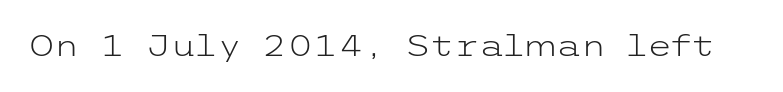
The glyphs in this specimen are sans serif. The passage shown has conventional tracking throughout. This reads as an unemphasized weight, regular at the heaviest. If you drew a line through each stem, it would be perfectly vertical. Quick note: underline off.
